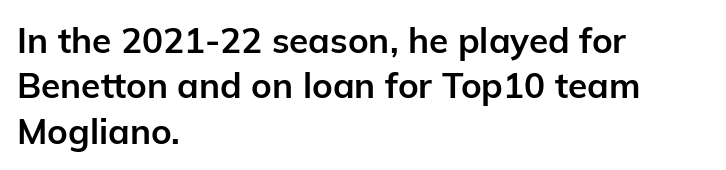
Q: Is the text bold? A: Yes.
Q: Is the text italic (slanted)? A: No, it is upright.
Q: Is the typeface a serif or a sans-serif typeface? A: Sans-serif.
Q: Is the text underlined? A: No.
Q: How is the paragraph aligned? A: Left-aligned.
Q: Is the spacing between letters normal or unusually wide? A: Normal.
Q: Is the spacing between lines tight, normal or loose? A: Normal.
Q: Width (condensed, normal, or wide)? A: Normal.
Q: Stroke contrast? A: Low.
Q: x-height? A: Medium.
Q: Monospaced? A: No.
